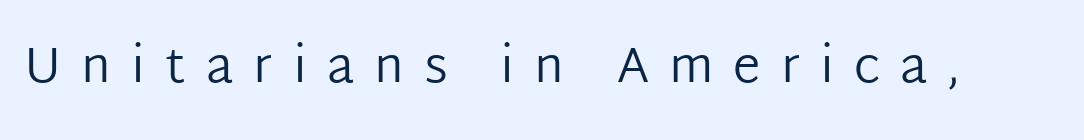
The letterforms sit at book weight or below. It's the straight-up-and-down kind of type. The passage shown is not underscored anywhere. A typesetter would call this proportional, since set widths differ per character. Serif or sans? Sans — the stroke terminals are bare. The horizontal fit of the characters is loose and conspicuously gappy.
